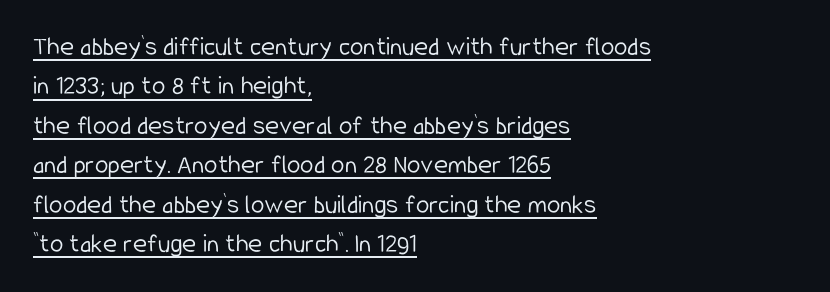
The ragged edge is on the right, which tells us the setting is flush left. The horizontal fit of the characters is conventional and even. Weight: regular or lighter. Notice how the stems are strictly vertical — no italics here. In terms of leading, this rendering sits right in the middle. In designer terms, the underline attribute is active on this setting.
